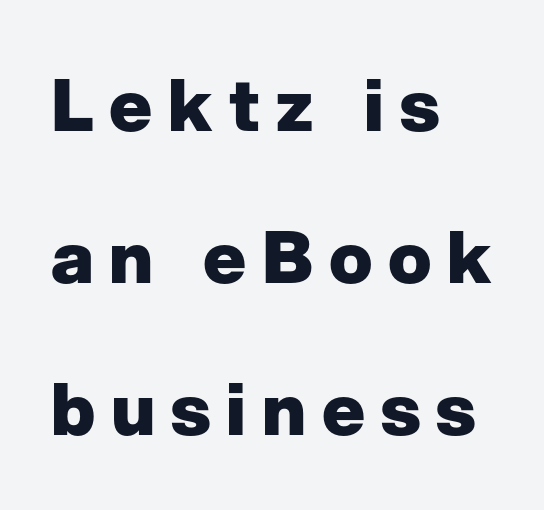
Any mark beneath the type? The region is blank. The paragraph shown leans on its left margin. Students, observe: this is what heavily led, spacious text looks like. Plenty of ink on the page — the face is bold.
